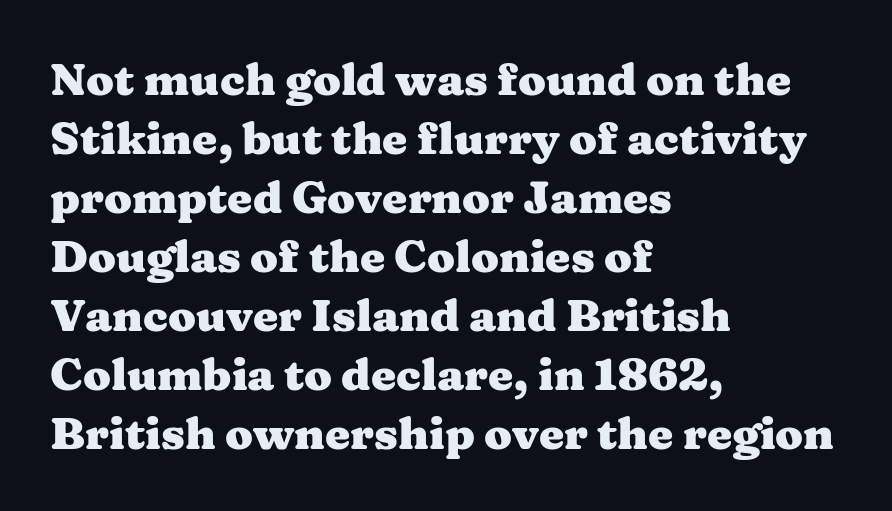
The gaps between neighbouring characters are ordinary and unremarkable. The face used here has the dense, thick strokes of a bold. Posture: straight, roman, zero tilt. The baseline area is clear. Notice how the passage keeps a crisp vertical edge on the left only. Proportional: the letters do not fall into vertical columns.
